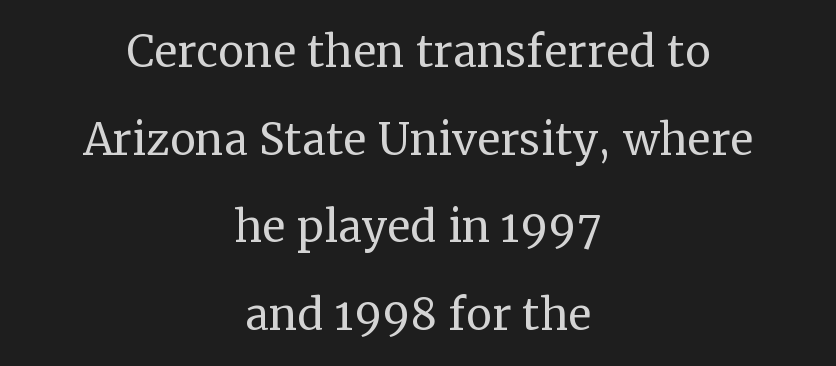
Q: Is the text bold? A: No.
Q: Is the text italic (slanted)? A: No, it is upright.
Q: Is the typeface a serif or a sans-serif typeface? A: Serif.
Q: Is the text underlined? A: No.
Q: How is the paragraph aligned? A: Centered.
Q: Is the spacing between letters normal or unusually wide? A: Normal.
Q: Is the spacing between lines tight, normal or loose? A: Normal.
Q: Width (condensed, normal, or wide)? A: Normal.
Q: Stroke contrast? A: Medium.
Q: x-height? A: Medium.
Q: Monospaced? A: No.
